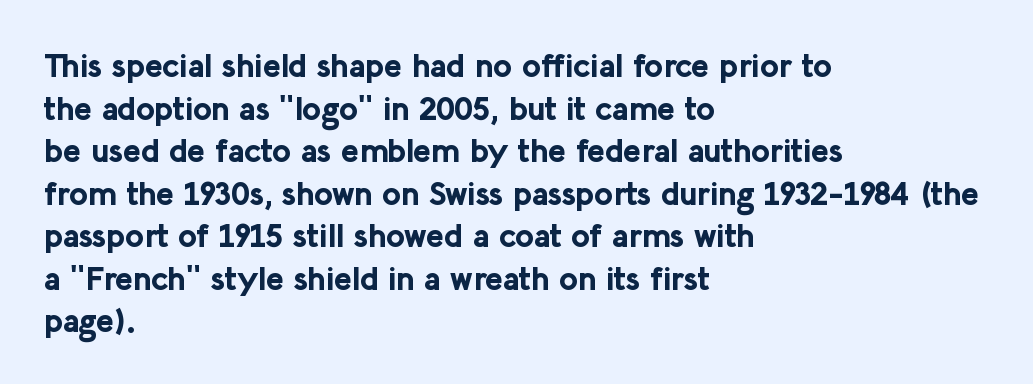
The image shows 33 px bold sans-serif type, upright; set left-aligned, normal line spacing (1.29x), normal letter spacing, not underlined; low stroke contrast and a medium x-height.
